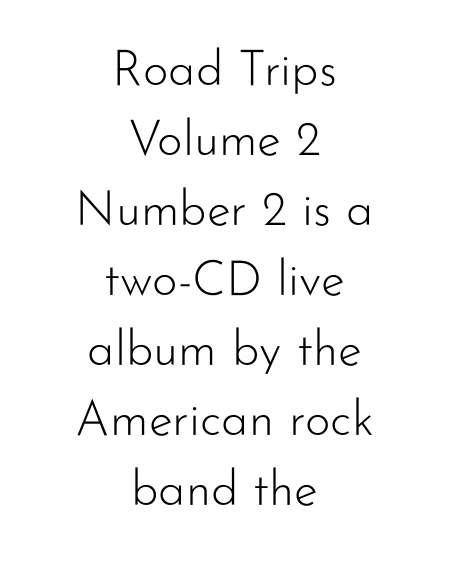
Q: Is the text bold? A: No.
Q: Is the text italic (slanted)? A: No, it is upright.
Q: Is the typeface a serif or a sans-serif typeface? A: Sans-serif.
Q: Is the text underlined? A: No.
Q: How is the paragraph aligned? A: Centered.
Q: Is the spacing between letters normal or unusually wide? A: Normal.
Q: Is the spacing between lines tight, normal or loose? A: Normal.
Q: Width (condensed, normal, or wide)? A: Normal.
Q: Stroke contrast? A: Low.
Q: x-height? A: Small.
Q: Monospaced? A: No.
